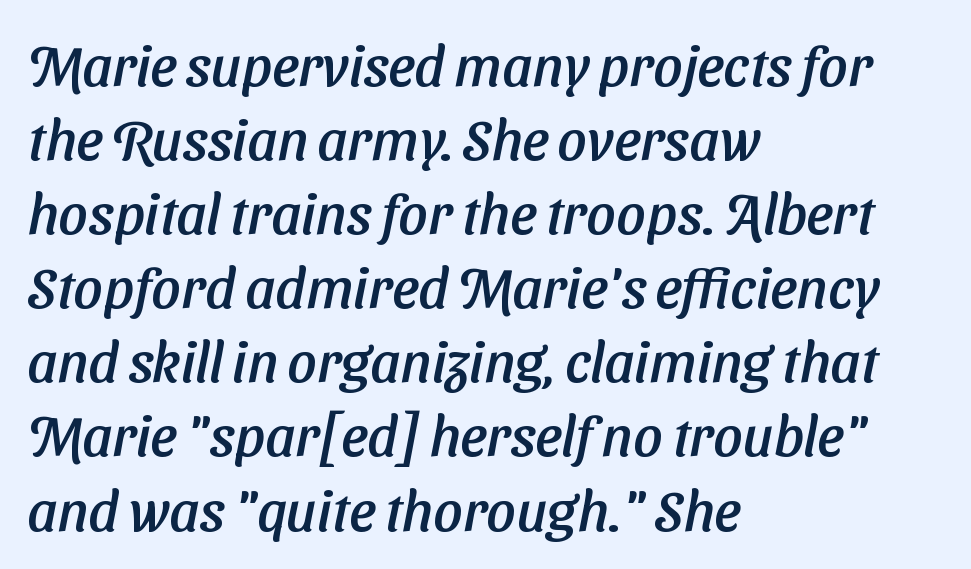
Q: Is the typeface a serif or a sans-serif typeface? A: Sans-serif.
Q: Is the text underlined? A: No.
Q: How is the paragraph aligned? A: Left-aligned.
Q: Is the spacing between letters normal or unusually wide? A: Normal.
Q: Is the spacing between lines tight, normal or loose? A: Normal.
Q: Width (condensed, normal, or wide)? A: Normal.
Q: Stroke contrast? A: Low.
Q: x-height? A: Medium.
Q: Monospaced? A: No.
